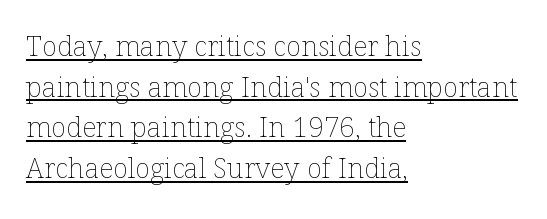
{"italic": "no", "bold": "no", "weight": "thin", "width": "normal", "stroke_contrast": "low", "x_height": "medium", "monospaced": "no", "underline": "yes", "align": "left", "line_spacing": "normal", "line_spacing_ratio": 1.45, "letter_spacing": "normal", "letter_spacing_em": 0.0, "glyph_px": 28}
